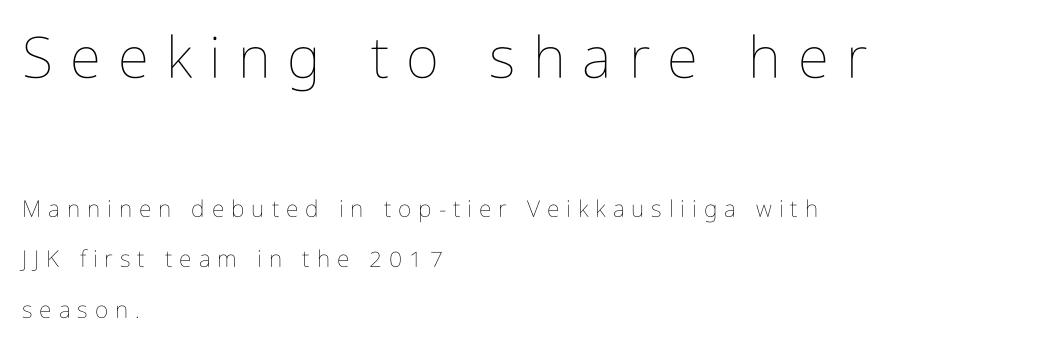
{"italic": "no", "bold": "no", "weight": "thin", "width": "condensed", "stroke_contrast": "low", "x_height": "medium", "monospaced": "no", "underline": "no", "align": "left", "line_spacing": "loose", "line_spacing_ratio": 2.21, "letter_spacing": "wide", "letter_spacing_em": 0.3, "larger_block": "first", "size_ratio": 2.48, "glyph_px": 57}
